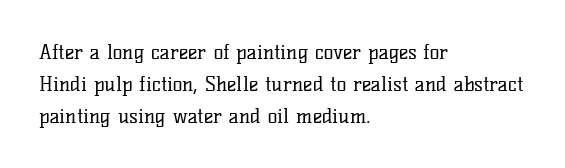
The image shows 20 px text type, upright; set left-aligned, normal line spacing (1.6x), normal letter spacing, not underlined.
